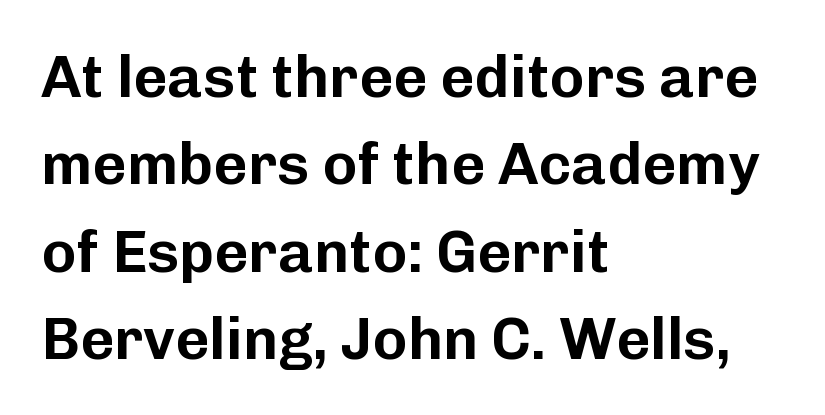
The image shows 59 px sans-serif type, upright; set left-aligned, normal line spacing (1.48x), normal letter spacing, not underlined; low stroke contrast and a medium x-height.
